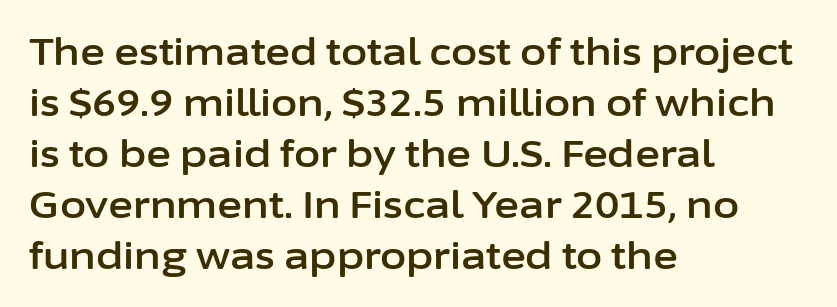
What's the leading like? Ordinary, nothing unusual. Varying glyph widths throughout — classic text-font behaviour. Short note: letters normally spaced. Compared with a centered layout, this one pins lines to the left instead. The specimen reads as upright at a glance. Any mark beneath the type? The region is blank.
